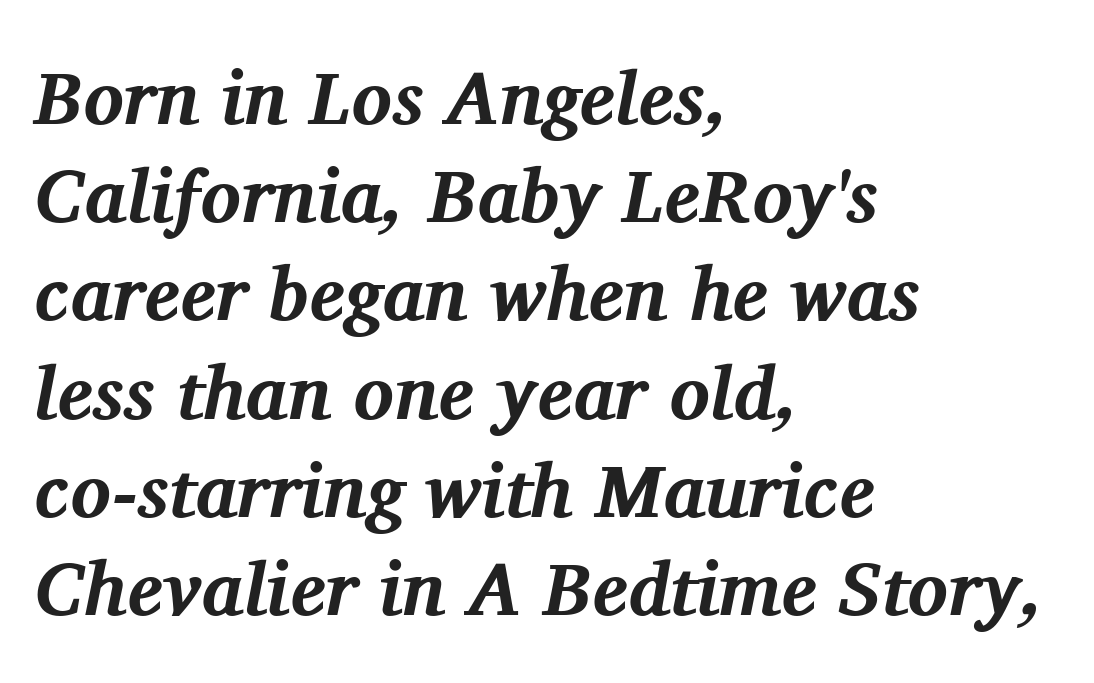
{"serif": "yes", "italic": "yes", "lean": "right", "slant_degrees": 11, "bold": "yes", "weight": "bold", "width": "normal", "stroke_contrast": "medium", "x_height": "medium", "monospaced": "no", "underline": "no", "align": "left", "line_spacing": "normal", "line_spacing_ratio": 1.31, "letter_spacing": "normal", "letter_spacing_em": 0.0, "glyph_px": 75}
